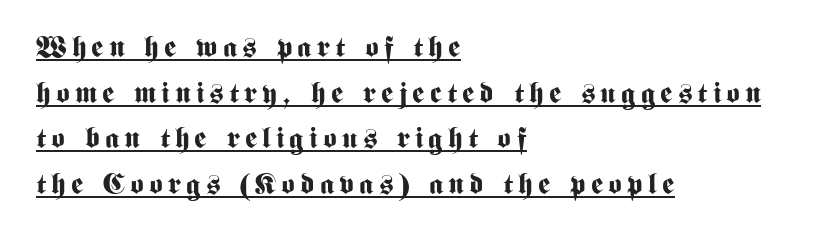
The image shows 29 px bold, condensed sans-serif type, upright; set left-aligned, normal line spacing (1.57x), underlined; medium stroke contrast and a medium x-height.
